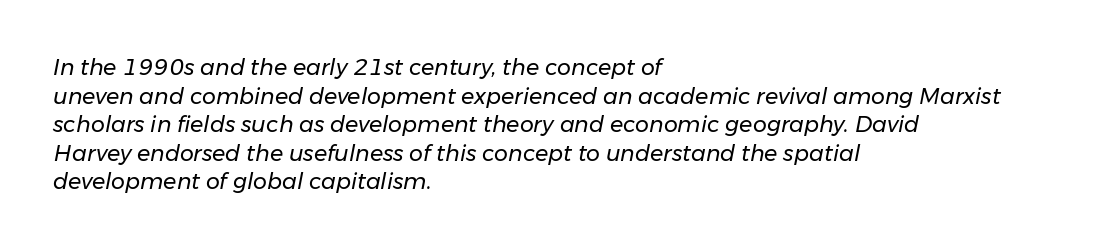
Q: Is the text bold? A: No.
Q: Is the text italic (slanted)? A: Yes, it leans right by about 11 degrees.
Q: Is the text underlined? A: No.
Q: How is the paragraph aligned? A: Left-aligned.
Q: Is the spacing between letters normal or unusually wide? A: Normal.
Q: Is the spacing between lines tight, normal or loose? A: Normal.
